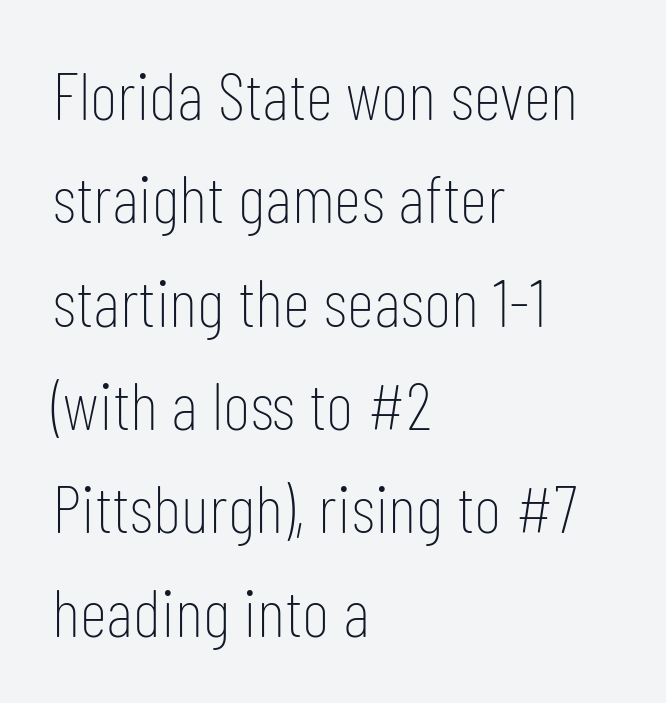
{"serif": "no", "italic": "no", "bold": "no", "weight": "thin", "width": "condensed", "stroke_contrast": "low", "x_height": "medium", "monospaced": "no", "underline": "no", "align": "left", "line_spacing": "normal", "line_spacing_ratio": 1.52, "letter_spacing": "normal", "letter_spacing_em": 0.0, "glyph_px": 68}
